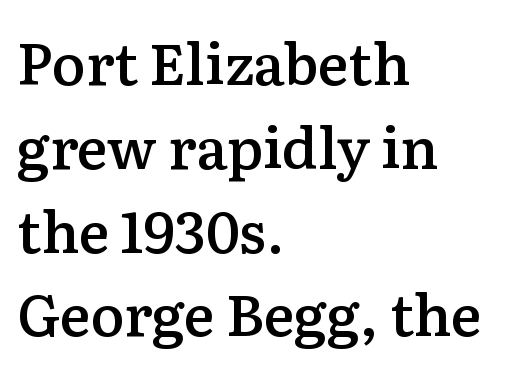
The image shows 57 px semibold serif type, upright; set left-aligned, normal line spacing (1.47x), normal letter spacing, not underlined; low stroke contrast and a medium x-height.
